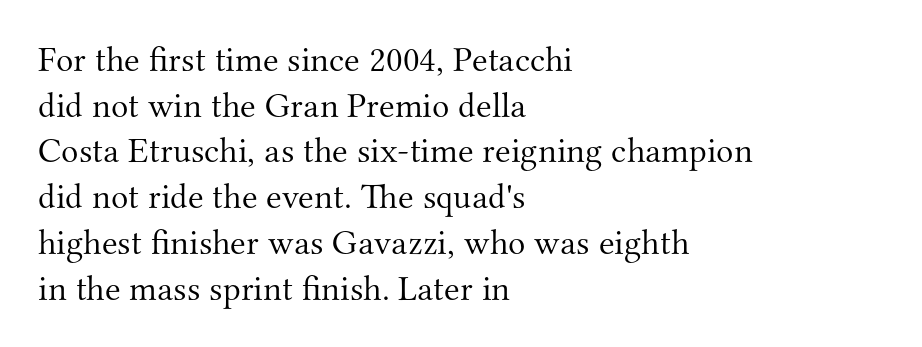
Q: Is the text bold? A: No.
Q: Is the text italic (slanted)? A: No, it is upright.
Q: Is the typeface a serif or a sans-serif typeface? A: Serif.
Q: Is the text underlined? A: No.
Q: How is the paragraph aligned? A: Left-aligned.
Q: Is the spacing between letters normal or unusually wide? A: Normal.
Q: Is the spacing between lines tight, normal or loose? A: Normal.
Q: Width (condensed, normal, or wide)? A: Normal.
Q: Stroke contrast? A: Medium.
Q: x-height? A: Small.
Q: Monospaced? A: No.
